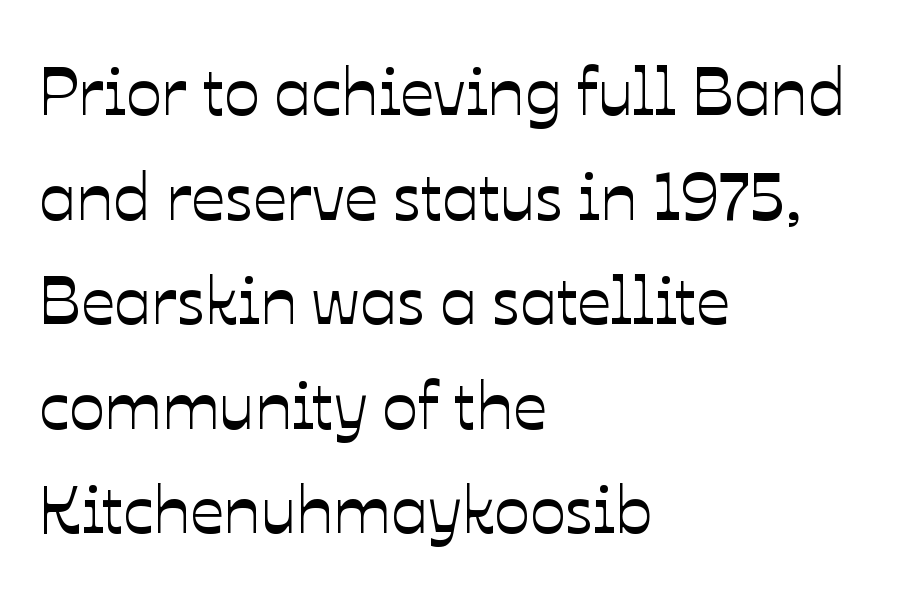
Q: Is the text italic (slanted)? A: No, it is upright.
Q: Is the text underlined? A: No.
Q: How is the paragraph aligned? A: Left-aligned.
Q: Is the spacing between letters normal or unusually wide? A: Normal.
Q: Is the spacing between lines tight, normal or loose? A: Normal.
Q: Width (condensed, normal, or wide)? A: Normal.
Q: Stroke contrast? A: Low.
Q: x-height? A: Medium.
Q: Monospaced? A: No.
